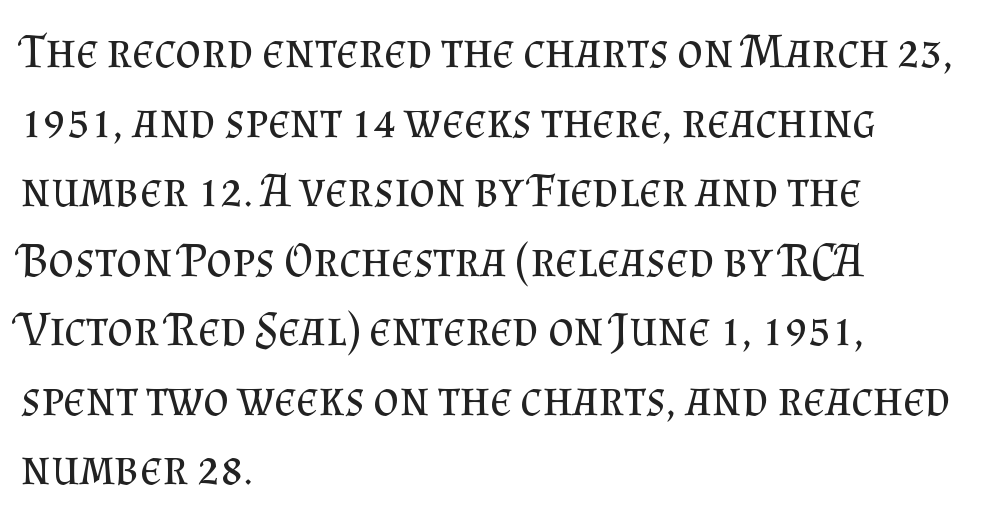
The image shows 49 px regular-weight serif type, upright; set left-aligned, normal line spacing (1.42x), normal letter spacing, not underlined; medium stroke contrast and a small x-height.
